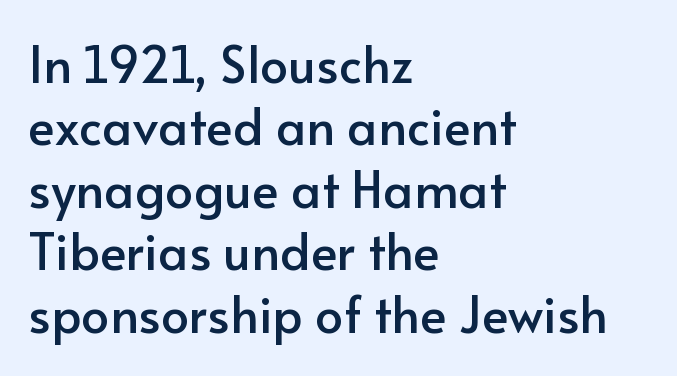
{"serif": "no", "italic": "no", "width": "normal", "stroke_contrast": "low", "x_height": "small", "monospaced": "no", "underline": "no", "align": "left", "line_spacing": "normal", "line_spacing_ratio": 1.25, "letter_spacing": "normal", "letter_spacing_em": 0.0, "glyph_px": 50}
